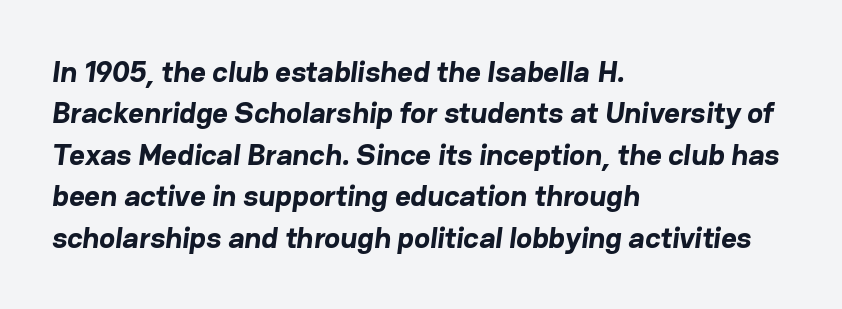
Q: Is the text bold? A: Yes.
Q: Is the typeface a serif or a sans-serif typeface? A: Sans-serif.
Q: Is the text underlined? A: No.
Q: How is the paragraph aligned? A: Left-aligned.
Q: Is the spacing between letters normal or unusually wide? A: Normal.
Q: Is the spacing between lines tight, normal or loose? A: Normal.
Q: Width (condensed, normal, or wide)? A: Normal.
Q: Stroke contrast? A: Low.
Q: x-height? A: Medium.
Q: Monospaced? A: No.
